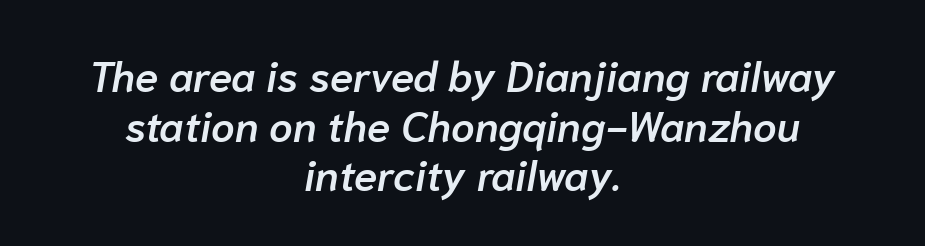
Posture: slanted. The compositor balanced each line on the midline. The face used here is proportionally spaced, like ordinary book or web type. Moderately thickened strokes mark this as semibold type.
